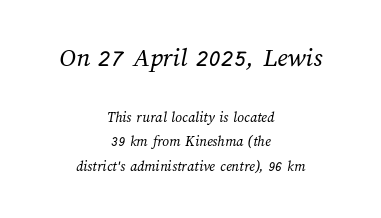
{"bold": "no", "underline": "no", "align": "center", "line_spacing": "normal", "line_spacing_ratio": 1.63, "letter_spacing": "normal", "letter_spacing_em": 0.0, "larger_block": "first", "size_ratio": 1.8, "glyph_px": 27}
